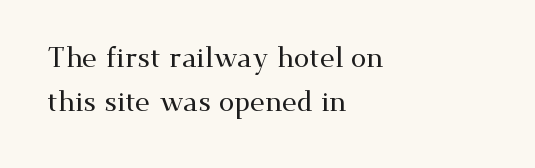
{"serif": "yes", "italic": "no", "width": "wide", "stroke_contrast": "medium", "x_height": "small", "monospaced": "no", "underline": "no", "align": "left", "line_spacing": "normal", "line_spacing_ratio": 1.58, "letter_spacing": "normal", "letter_spacing_em": 0.0, "glyph_px": 28}
